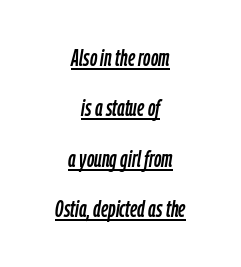
Q: Is the text italic (slanted)? A: Yes, it leans right by about 9 degrees.
Q: Is the text underlined? A: Yes.
Q: How is the paragraph aligned? A: Centered.
Q: Is the spacing between letters normal or unusually wide? A: Normal.
Q: Is the spacing between lines tight, normal or loose? A: Loose.
